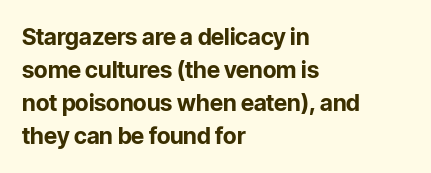
The image shows 23 px bold type, upright; set left-aligned, normal line spacing (1.44x), normal letter spacing, not underlined.
